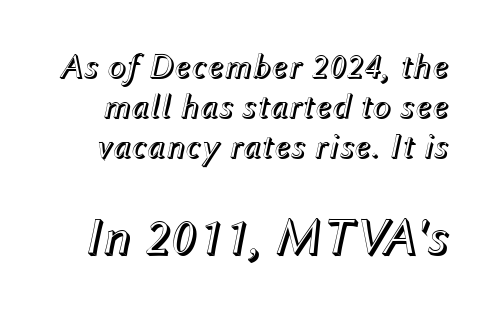
Q: Is the text italic (slanted)? A: Yes, it leans right by about 12 degrees.
Q: Is the text underlined? A: No.
Q: Is the spacing between letters normal or unusually wide? A: Normal.
Q: Is the spacing between lines tight, normal or loose? A: Tight.
Q: Which block of text is set in a larger size, the first (top) or the second (bottom)? A: The second (bottom) one.
Q: Width (condensed, normal, or wide)? A: Normal.
Q: x-height? A: Medium.
Q: Monospaced? A: No.
